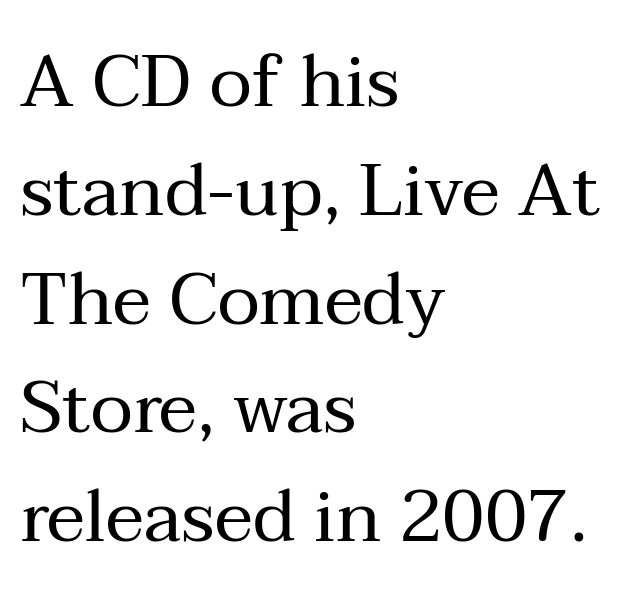
{"serif": "yes", "italic": "no", "bold": "no", "weight": "regular", "width": "normal", "stroke_contrast": "medium", "x_height": "medium", "monospaced": "no", "underline": "no", "align": "left", "line_spacing": "normal", "line_spacing_ratio": 1.49, "letter_spacing": "normal", "letter_spacing_em": 0.0, "glyph_px": 73}
